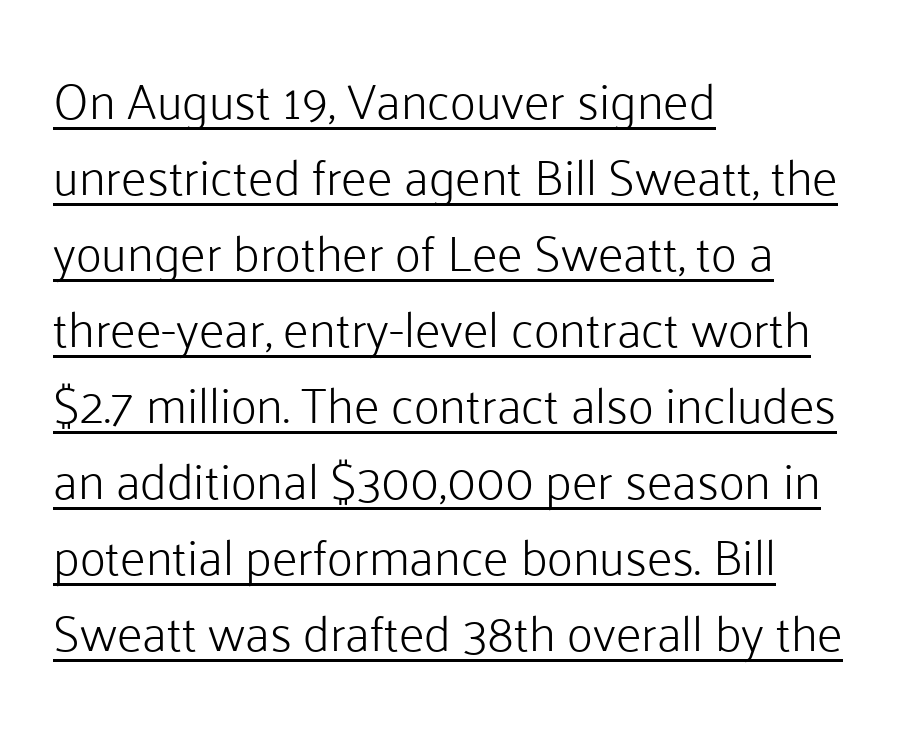
The image shows 50 px light sans-serif type, upright; set left-aligned, normal line spacing (1.52x), normal letter spacing, underlined; low stroke contrast and a medium x-height.
